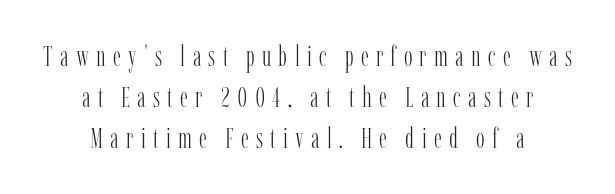
Q: Is the text bold? A: No.
Q: Is the text italic (slanted)? A: No, it is upright.
Q: Is the typeface a serif or a sans-serif typeface? A: Serif.
Q: Is the text underlined? A: No.
Q: How is the paragraph aligned? A: Centered.
Q: Is the spacing between letters normal or unusually wide? A: Unusually wide.
Q: Is the spacing between lines tight, normal or loose? A: Normal.
Q: Width (condensed, normal, or wide)? A: Condensed.
Q: Stroke contrast? A: Low.
Q: x-height? A: Medium.
Q: Monospaced? A: No.
